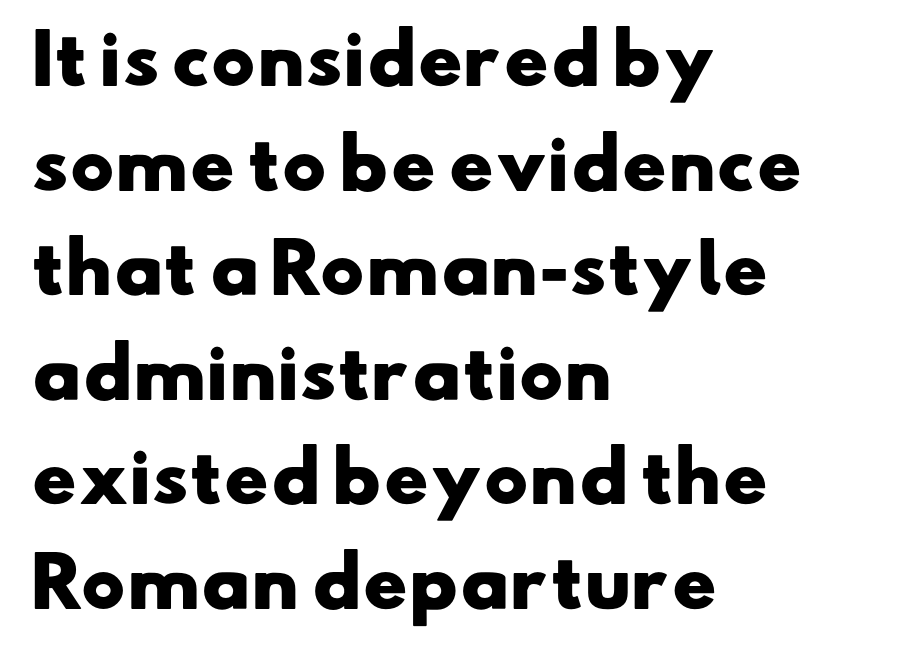
{"serif": "no", "bold": "yes", "weight": "heavy", "width": "wide", "stroke_contrast": "low", "x_height": "small", "monospaced": "no", "underline": "no", "align": "left", "line_spacing": "normal", "line_spacing_ratio": 1.56, "letter_spacing": "normal", "letter_spacing_em": 0.0, "glyph_px": 67}
